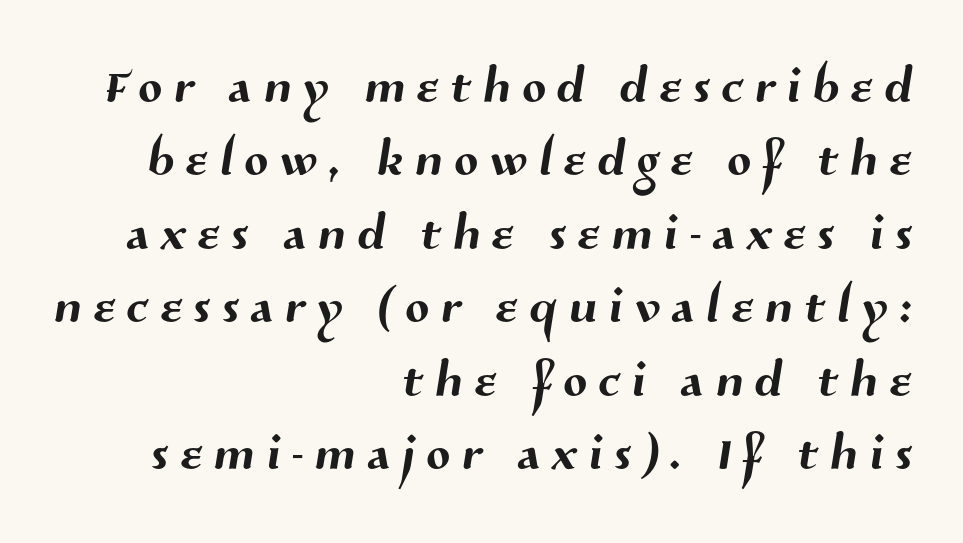
The face used here is a sans, in the tradition of grotesques and geometrics. Spacing verdict: proportional, widths tailored to each character. Nobody drew a line under any word here. Notice how the passage keeps a crisp vertical edge on the right only. Whoever set this chose condensed vertical rhythm over breathing room.
